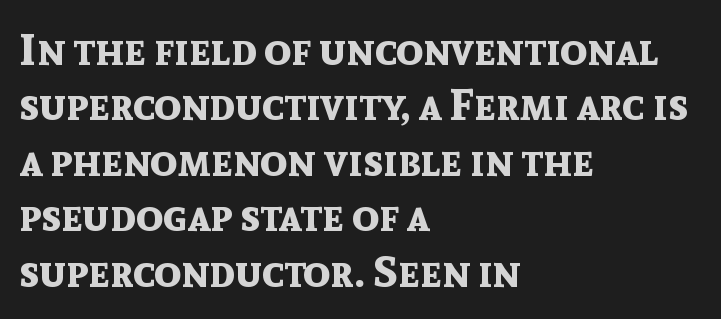
Italic? Not at all — the glyphs are vertical. Here the designer chose a conventional face with non-uniform glyph widths. Line spacing here is normal. All the whitespace from short lines collects on the right. There is no visible air inserted between adjacent glyphs. The passage shown is typeset with a sans-serif family.
